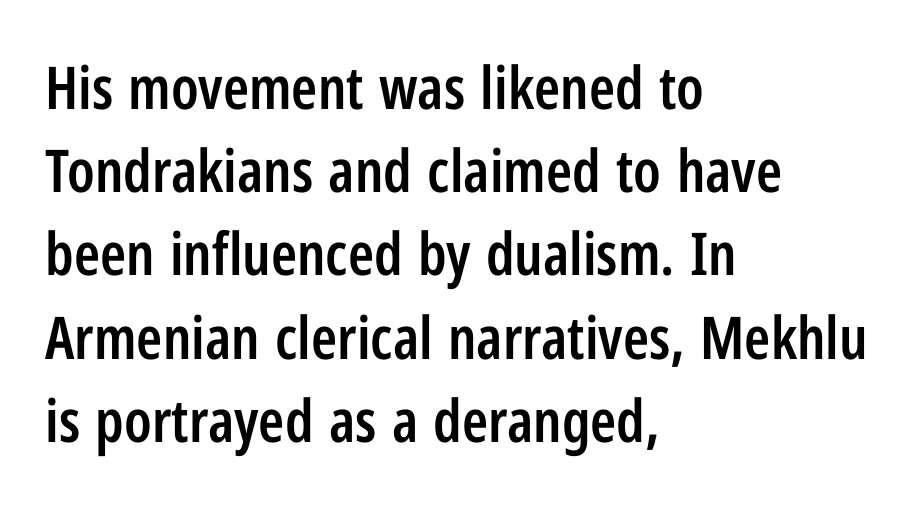
The image shows 59 px semibold, condensed sans-serif type, upright; set left-aligned, normal line spacing (1.41x), normal letter spacing, not underlined; low stroke contrast and a medium x-height.
